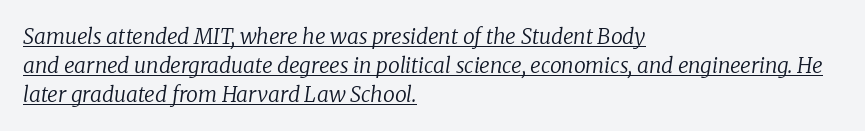
{"italic": "yes", "lean": "right", "slant_degrees": 8, "bold": "no", "underline": "yes", "align": "left", "line_spacing": "normal", "line_spacing_ratio": 1.38, "letter_spacing": "normal", "letter_spacing_em": 0.0, "glyph_px": 21}
